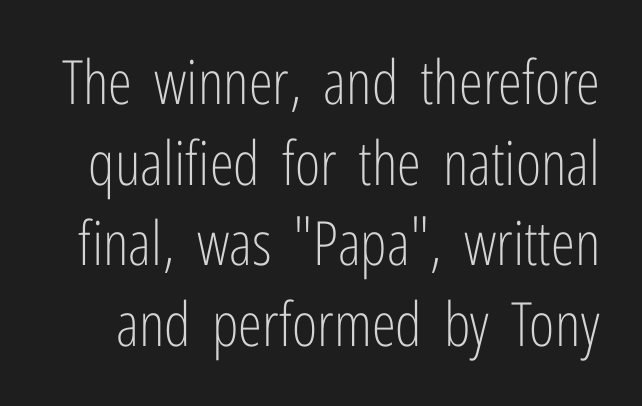
The letters advance in unequal steps, a hallmark of proportional type. Leading: standard. How are the letters spaced? Ordinarily, with no added tracking. Rendered with straight, roman letterforms. What kind of face is this? One without serifs — a sans. The area under the type is left untouched.
